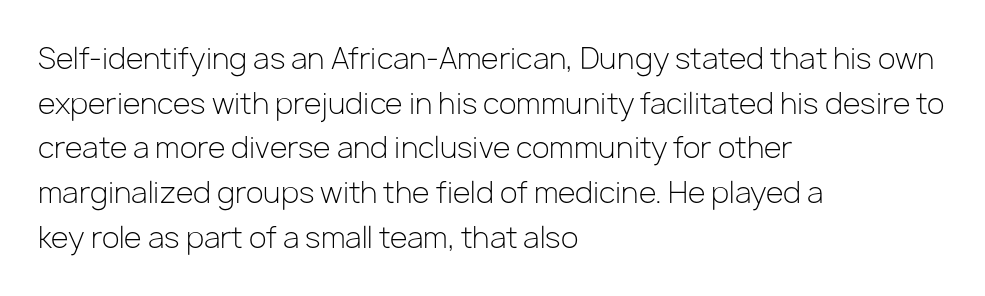
{"serif": "no", "italic": "no", "bold": "no", "weight": "light", "width": "normal", "stroke_contrast": "low", "x_height": "medium", "monospaced": "no", "underline": "no", "align": "left", "line_spacing": "normal", "line_spacing_ratio": 1.54, "letter_spacing": "normal", "letter_spacing_em": 0.0, "glyph_px": 29}
